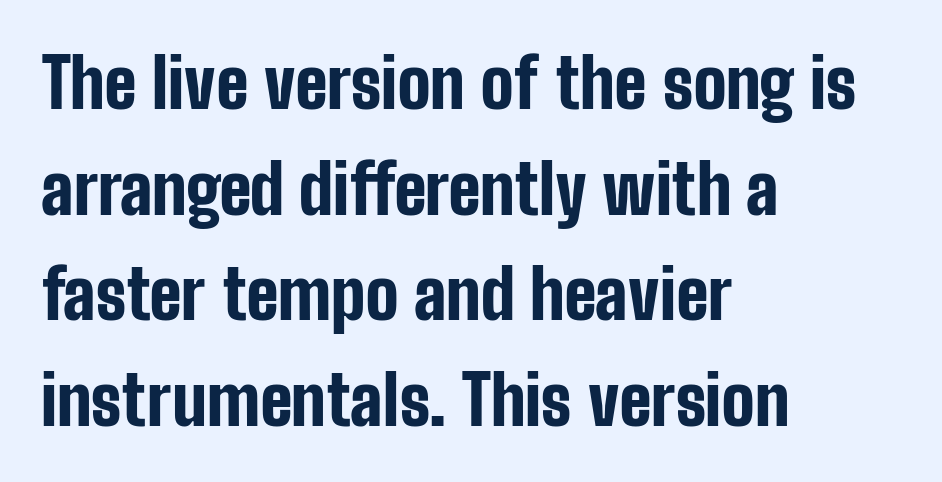
Students, observe: this is what conventionally led text looks like. Think of a printed novel: that variable character pitch is what you see here. The type is set solid horizontally, with unmodified tracking. Weight: bold.
